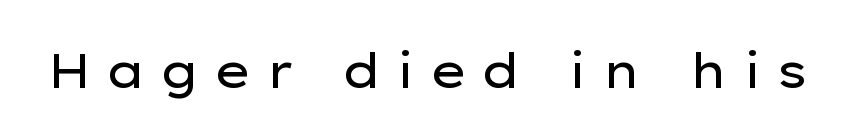
The image shows 48 px regular-weight, wide sans-serif type, upright; set unusually wide letter spacing (+0.29 em), not underlined; low stroke contrast and a medium x-height.
